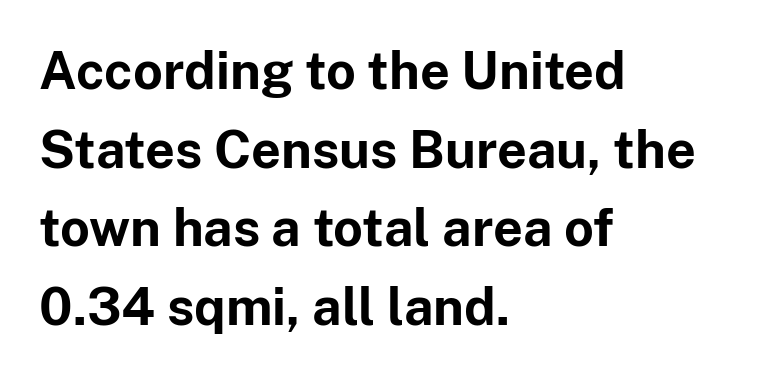
{"serif": "no", "italic": "no", "bold": "yes", "weight": "bold", "width": "normal", "stroke_contrast": "low", "x_height": "medium", "monospaced": "no", "underline": "no", "align": "left", "line_spacing": "normal", "line_spacing_ratio": 1.51, "letter_spacing": "normal", "letter_spacing_em": 0.0, "glyph_px": 52}
